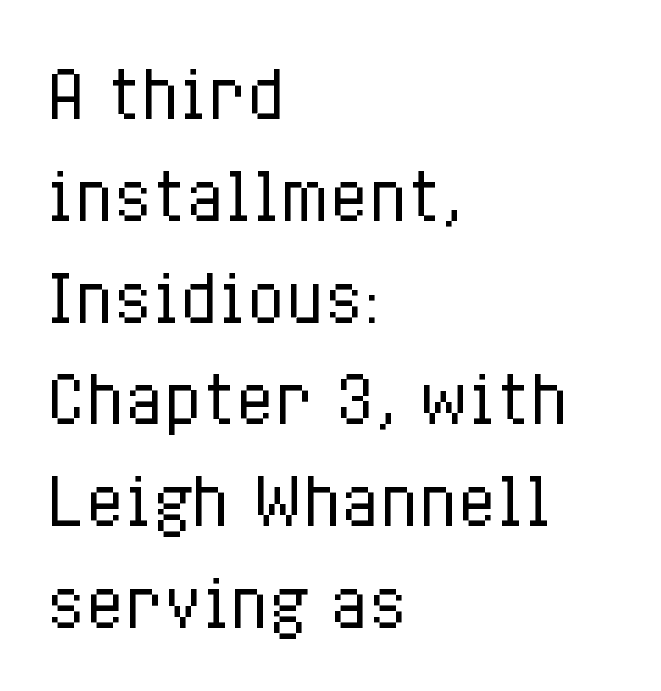
{"italic": "no", "bold": "no", "weight": "regular", "width": "condensed", "stroke_contrast": "low", "x_height": "medium", "monospaced": "no", "underline": "no", "align": "left", "line_spacing": "normal", "line_spacing_ratio": 1.59, "letter_spacing": "normal", "letter_spacing_em": 0.0, "glyph_px": 64}
